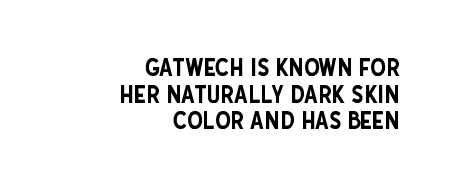
Spacing between characters is what you'd get straight out of the box. Notice how descenders almost collide with the ascenders below — that's tight leading. The baseline area is clear. Upright lettering throughout.
